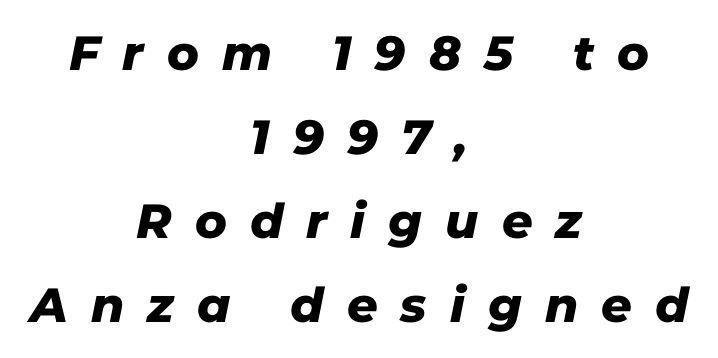
The image shows 48 px sans-serif type; set centered, line spacing 1.75x, unusually wide letter spacing (+0.48 em), not underlined; low stroke contrast and a medium x-height.
